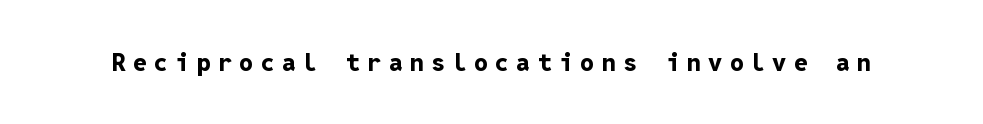
{"italic": "no", "bold": "yes", "underline": "no", "letter_spacing": "wide", "letter_spacing_em": 0.29, "glyph_px": 25}
